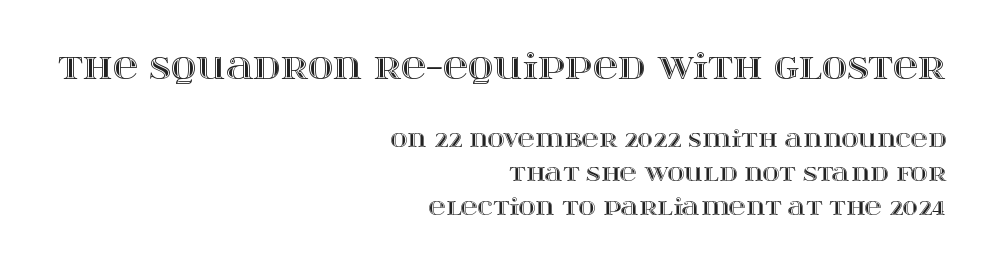
The image shows 35 px wide type, upright; set right-aligned, normal line spacing (1.48x), normal letter spacing, not underlined; the first (top) block is 1.52x larger; a large x-height.
